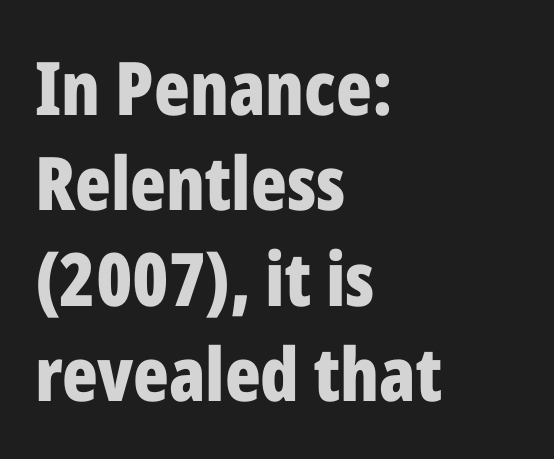
Q: Is the text bold? A: Yes.
Q: Is the text italic (slanted)? A: No, it is upright.
Q: Is the typeface a serif or a sans-serif typeface? A: Sans-serif.
Q: Is the text underlined? A: No.
Q: How is the paragraph aligned? A: Left-aligned.
Q: Is the spacing between letters normal or unusually wide? A: Normal.
Q: Is the spacing between lines tight, normal or loose? A: Normal.
Q: Width (condensed, normal, or wide)? A: Condensed.
Q: Stroke contrast? A: Low.
Q: x-height? A: Medium.
Q: Monospaced? A: No.
